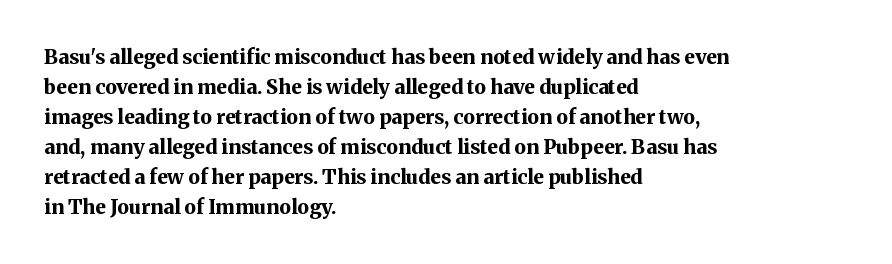
Q: Is the text bold? A: Yes.
Q: Is the text italic (slanted)? A: No, it is upright.
Q: Is the text underlined? A: No.
Q: How is the paragraph aligned? A: Left-aligned.
Q: Is the spacing between letters normal or unusually wide? A: Normal.
Q: Is the spacing between lines tight, normal or loose? A: Normal.
